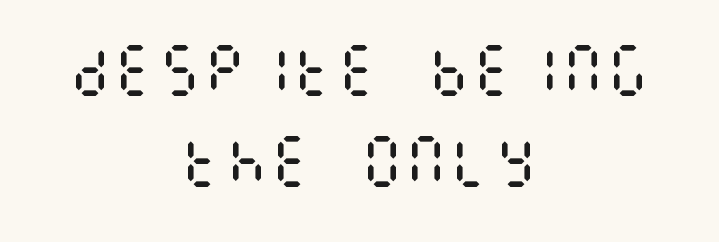
The image shows 56 px regular-weight, condensed type, upright; set centered, normal line spacing (1.62x), normal letter spacing, not underlined; medium stroke contrast and a large x-height.
